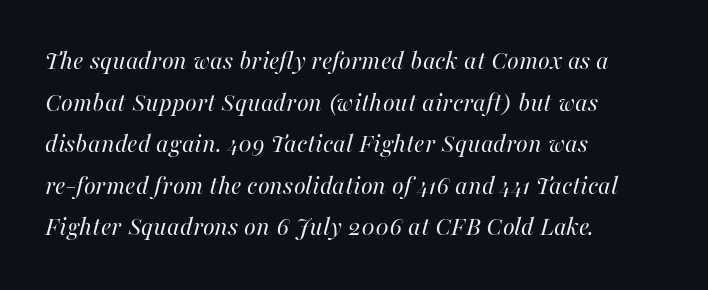
{"italic": "yes", "lean": "right", "slant_degrees": 16, "bold": "no", "underline": "no", "align": "left", "line_spacing": "normal", "line_spacing_ratio": 1.54, "letter_spacing": "normal", "letter_spacing_em": 0.0, "glyph_px": 27}
